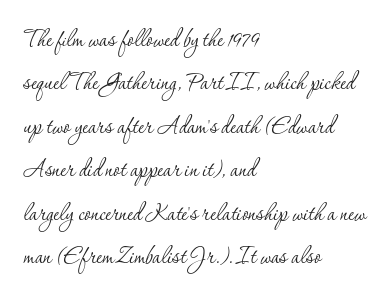
The image shows 29 px thin serif type; set left-aligned, normal line spacing (1.5x), normal letter spacing, not underlined; low stroke contrast and a small x-height.
